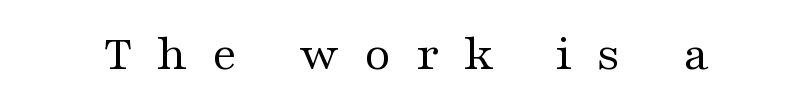
Q: Is the text bold? A: No.
Q: Is the text italic (slanted)? A: No, it is upright.
Q: Is the typeface a serif or a sans-serif typeface? A: Serif.
Q: Is the text underlined? A: No.
Q: Is the spacing between letters normal or unusually wide? A: Unusually wide.
Q: Width (condensed, normal, or wide)? A: Wide.
Q: Stroke contrast? A: Medium.
Q: x-height? A: Medium.
Q: Monospaced? A: No.
